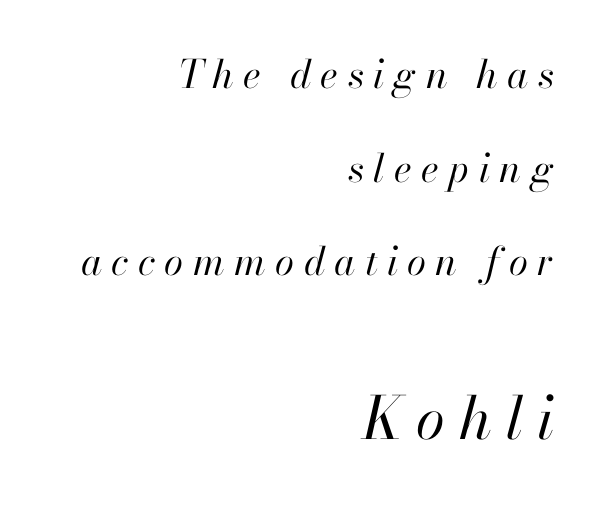
Q: Is the text bold? A: No.
Q: Is the text italic (slanted)? A: Yes, it leans right by about 13 degrees.
Q: Is the text underlined? A: No.
Q: How is the paragraph aligned? A: Right-aligned.
Q: Is the spacing between letters normal or unusually wide? A: Unusually wide.
Q: Is the spacing between lines tight, normal or loose? A: Loose.
Q: Which block of text is set in a larger size, the first (top) or the second (bottom)? A: The second (bottom) one.
Q: Width (condensed, normal, or wide)? A: Normal.
Q: Stroke contrast? A: High.
Q: x-height? A: Small.
Q: Monospaced? A: No.
